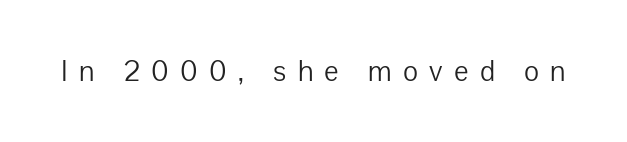
The image shows 29 px light sans-serif type, upright; set unusually wide letter spacing (+0.39 em), not underlined; low stroke contrast and a medium x-height.
